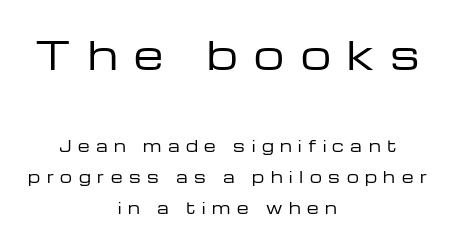
Size contrast runs from large at the top to small at the bottom. Character widths vary here, with narrow letters taking less room than wide ones. Descenders hang freely into open space. This block would shrink considerably if given ordinary leading; it's expanded now. You could only call the tracking loose — the letters float apart. Serifs: no, the terminals of the letterforms are clean.
